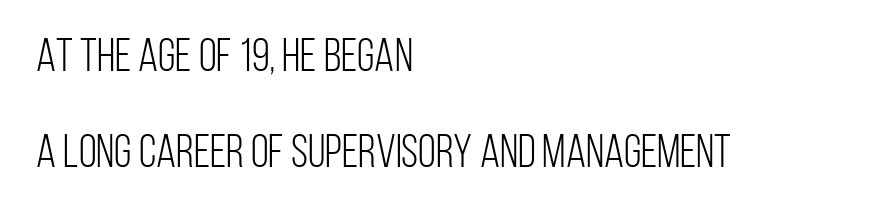
The designer dialed line spacing up above the default. Varying glyph widths throughout — classic text-font behaviour. The font is comparable to plain body text, perhaps lighter. Grotesque or geometric, the face here clearly has no serifs. Rendered with straight, roman letterforms.
